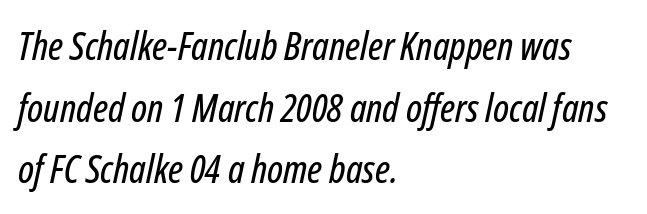
Q: Is the text italic (slanted)? A: Yes, it leans right by about 12 degrees.
Q: Is the text underlined? A: No.
Q: How is the paragraph aligned? A: Left-aligned.
Q: Is the spacing between letters normal or unusually wide? A: Normal.
Q: Is the spacing between lines tight, normal or loose? A: Normal.
Q: Width (condensed, normal, or wide)? A: Condensed.
Q: Stroke contrast? A: Low.
Q: x-height? A: Medium.
Q: Monospaced? A: No.
